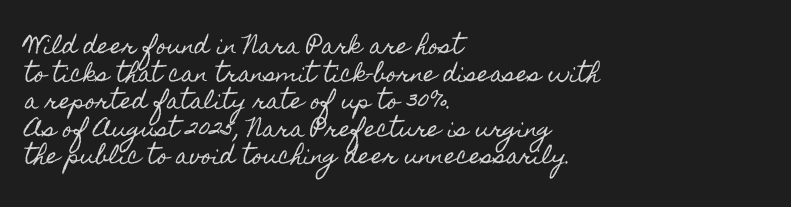
The image shows 21 px text type; set left-aligned, normal line spacing (1.31x), normal letter spacing, not underlined.
